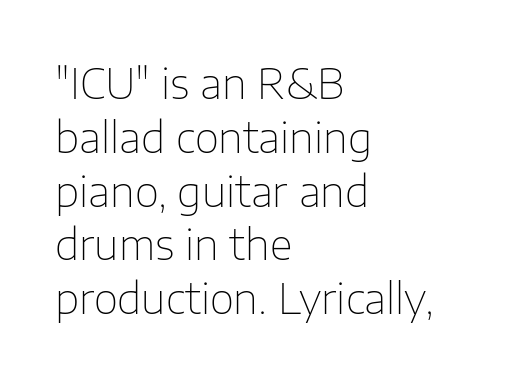
{"serif": "no", "italic": "no", "bold": "no", "weight": "thin", "width": "normal", "stroke_contrast": "low", "x_height": "medium", "monospaced": "no", "underline": "no", "align": "left", "line_spacing": "normal", "line_spacing_ratio": 1.28, "letter_spacing": "normal", "letter_spacing_em": 0.0, "glyph_px": 42}
